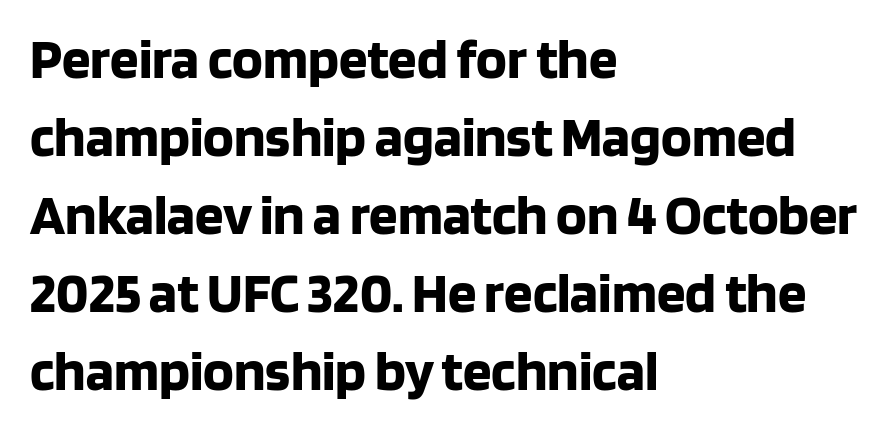
This rendering leaves character spacing at its baseline value. This rendering features lettering with no underline. One-word summary of the alignment: left. Leading: standard. This sample has the flowing, uneven cadence of proportional lettering. As a designer I'd log this as weight 700, bold.
